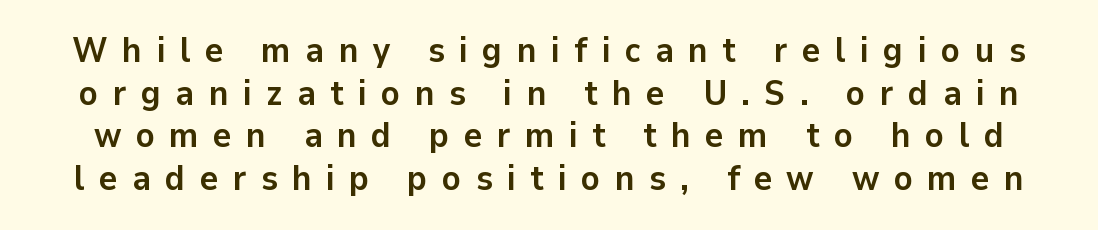
{"serif": "no", "italic": "no", "bold": "yes", "weight": "semibold", "width": "normal", "stroke_contrast": "low", "x_height": "medium", "monospaced": "no", "underline": "no", "line_spacing_ratio": 1.22, "letter_spacing": "wide", "letter_spacing_em": 0.41, "glyph_px": 35}
